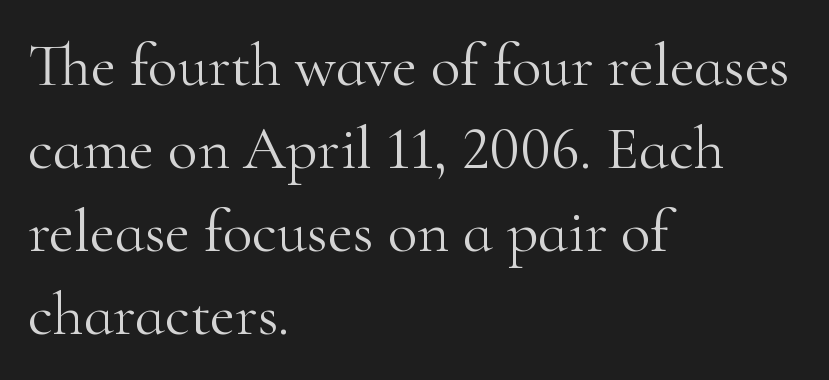
Q: Is the text bold? A: No.
Q: Is the text italic (slanted)? A: No, it is upright.
Q: Is the typeface a serif or a sans-serif typeface? A: Serif.
Q: Is the text underlined? A: No.
Q: How is the paragraph aligned? A: Left-aligned.
Q: Is the spacing between letters normal or unusually wide? A: Normal.
Q: Is the spacing between lines tight, normal or loose? A: Normal.
Q: Width (condensed, normal, or wide)? A: Normal.
Q: Stroke contrast? A: High.
Q: x-height? A: Small.
Q: Monospaced? A: No.
